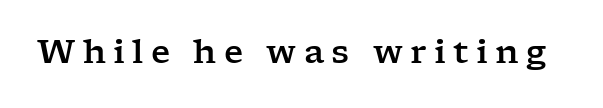
The image shows 33 px wide serif type, upright; set unusually wide letter spacing (+0.22 em), not underlined; low stroke contrast and a medium x-height.
